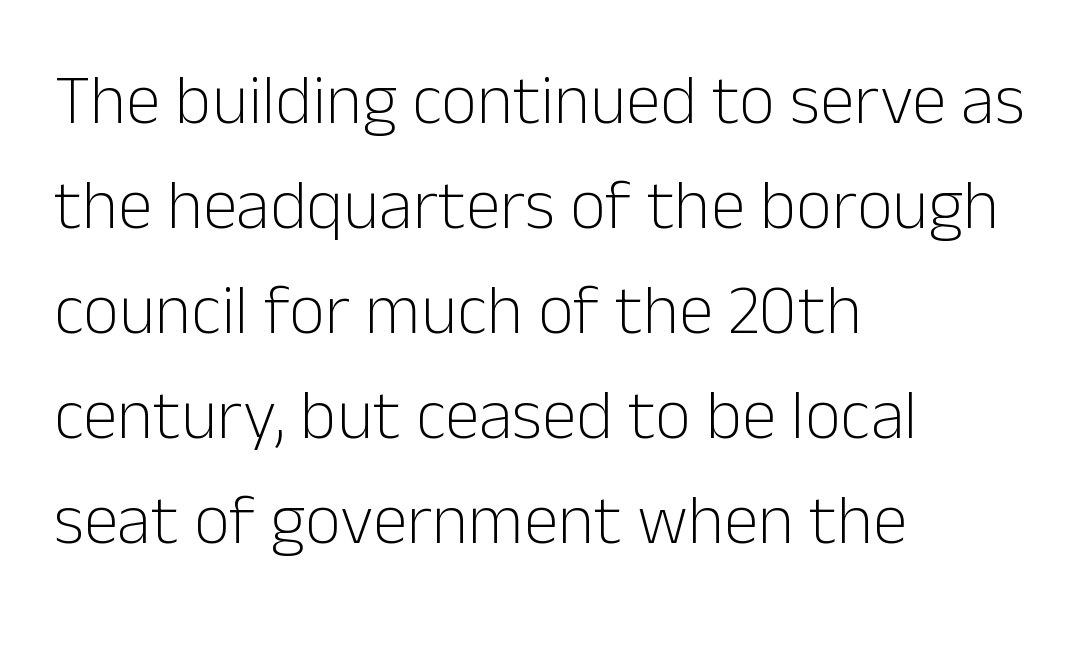
Q: Is the text bold? A: No.
Q: Is the text italic (slanted)? A: No, it is upright.
Q: Is the typeface a serif or a sans-serif typeface? A: Sans-serif.
Q: Is the text underlined? A: No.
Q: How is the paragraph aligned? A: Left-aligned.
Q: Is the spacing between letters normal or unusually wide? A: Normal.
Q: Is the spacing between lines tight, normal or loose? A: Normal.
Q: Width (condensed, normal, or wide)? A: Normal.
Q: Stroke contrast? A: Low.
Q: x-height? A: Medium.
Q: Monospaced? A: No.
